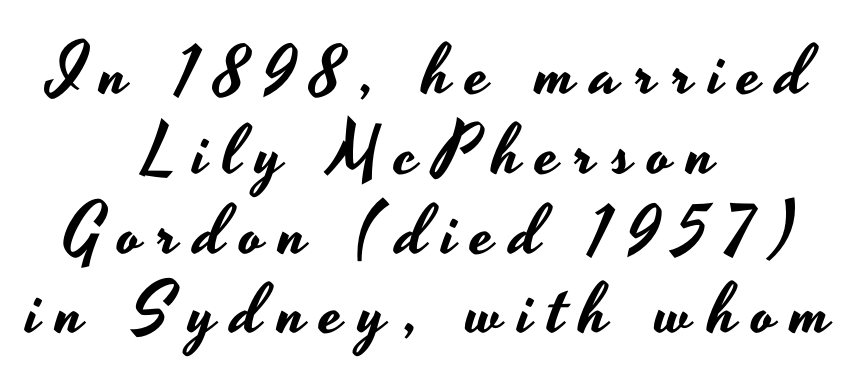
Q: Is the text italic (slanted)? A: Yes.
Q: Is the typeface a serif or a sans-serif typeface? A: Sans-serif.
Q: Is the text underlined? A: No.
Q: How is the paragraph aligned? A: Centered.
Q: Is the spacing between letters normal or unusually wide? A: Unusually wide.
Q: Is the spacing between lines tight, normal or loose? A: Tight.
Q: Width (condensed, normal, or wide)? A: Wide.
Q: Stroke contrast? A: Low.
Q: x-height? A: Small.
Q: Monospaced? A: No.
